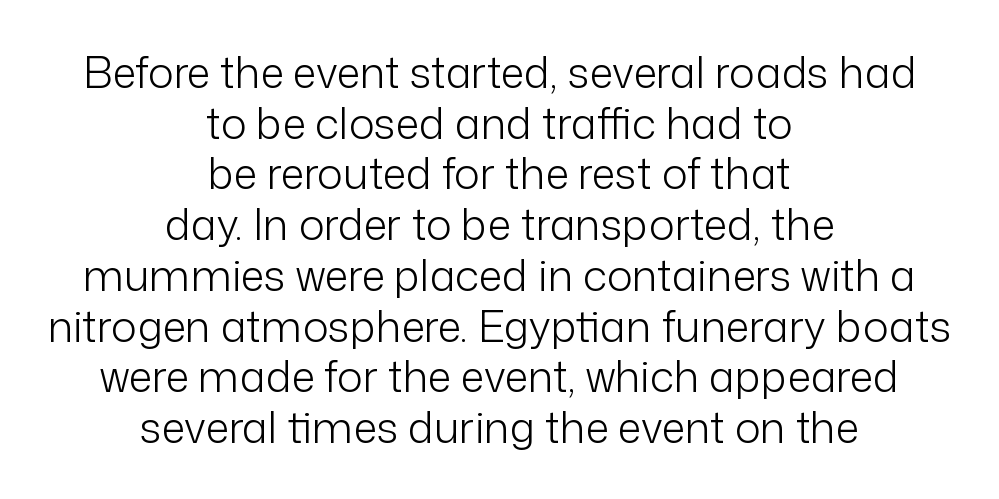
{"serif": "no", "italic": "no", "bold": "no", "weight": "light", "width": "normal", "stroke_contrast": "low", "x_height": "medium", "monospaced": "no", "underline": "no", "align": "center", "line_spacing_ratio": 1.18, "letter_spacing": "normal", "letter_spacing_em": 0.0, "glyph_px": 43}
